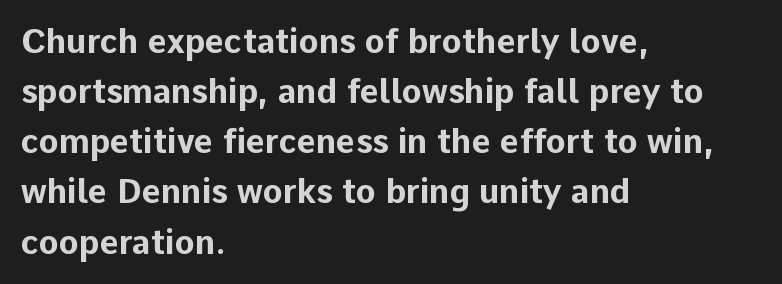
Any mark beneath the type? The region is blank. Posture: upright roman. Caption: standard tracking, unaltered. A typesetter would label this face a sans. Regular leading.
